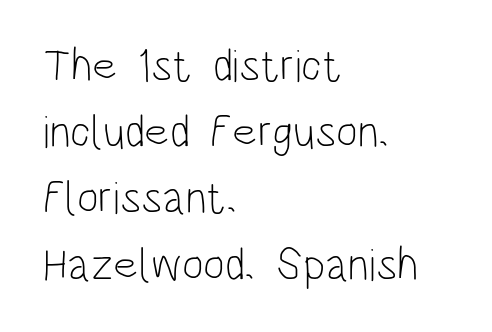
Vertical spacing — default. No feet cap the strokes, marking this as sans-serif type. A typesetter would call this proportional, since set widths differ per character. The lettering stays uniformly vertical, giving the passage a roman look. Short note: letters normally spaced. Every row of glyphs begins at an identical x-position on the left.
